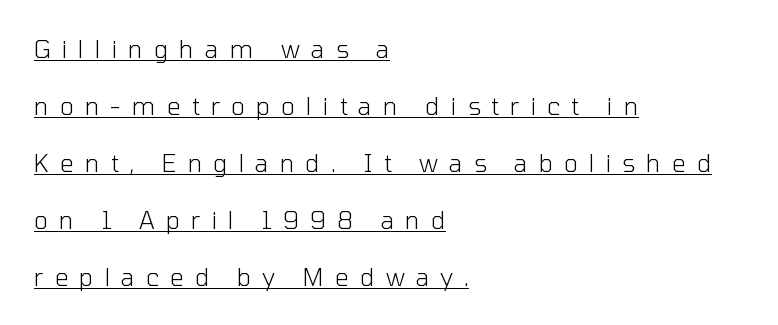
Q: Is the text bold? A: No.
Q: Is the text italic (slanted)? A: No, it is upright.
Q: Is the text underlined? A: Yes.
Q: How is the paragraph aligned? A: Left-aligned.
Q: Is the spacing between letters normal or unusually wide? A: Unusually wide.
Q: Is the spacing between lines tight, normal or loose? A: Loose.
